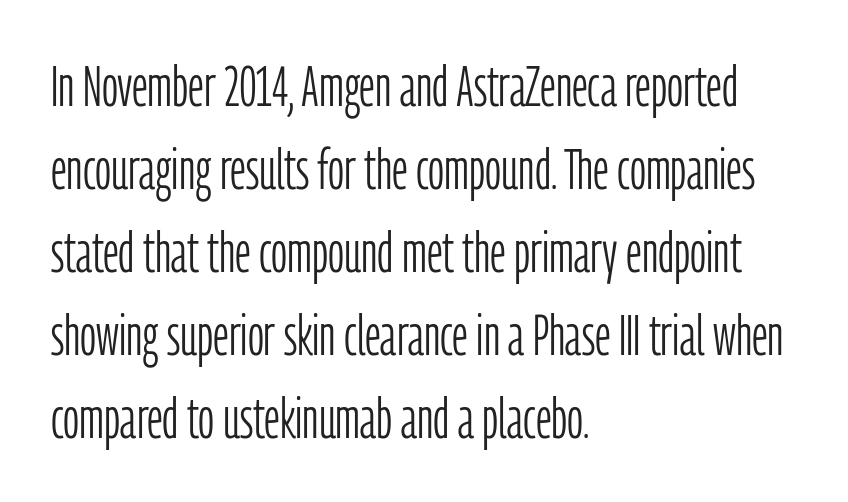
These lines were composed using upright roman letters. The passage shown is not underscored anywhere. The type is set solid horizontally, with unmodified tracking. Weight class: somewhere from thin through regular. The rendering anchors every line to the left-hand side.
